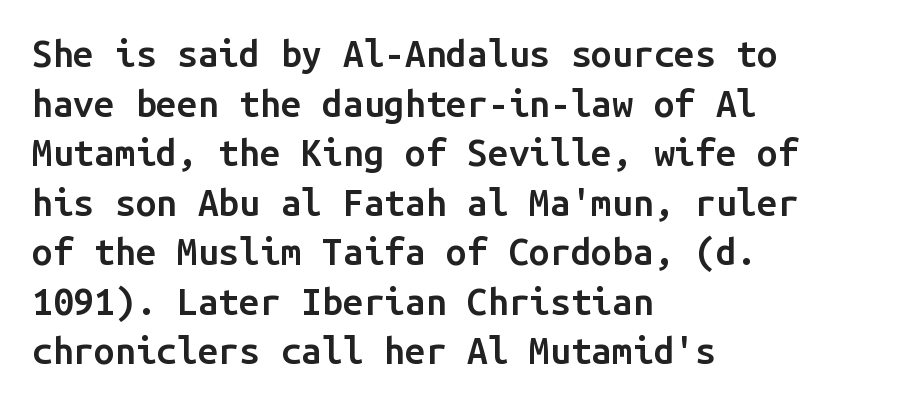
Q: Is the text bold? A: Semi-bold.
Q: Is the text italic (slanted)? A: No, it is upright.
Q: Is the typeface a serif or a sans-serif typeface? A: Sans-serif.
Q: Is the text underlined? A: No.
Q: How is the paragraph aligned? A: Left-aligned.
Q: Is the spacing between letters normal or unusually wide? A: Normal.
Q: Is the spacing between lines tight, normal or loose? A: Normal.
Q: Width (condensed, normal, or wide)? A: Normal.
Q: Stroke contrast? A: Low.
Q: x-height? A: Medium.
Q: Monospaced? A: Yes.
